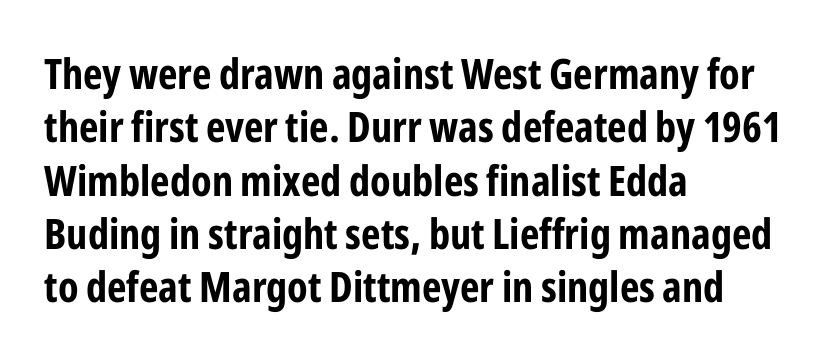
{"serif": "no", "italic": "no", "bold": "yes", "weight": "bold", "width": "condensed", "stroke_contrast": "low", "x_height": "medium", "monospaced": "no", "underline": "no", "align": "left", "line_spacing": "normal", "line_spacing_ratio": 1.27, "letter_spacing": "normal", "letter_spacing_em": 0.0, "glyph_px": 42}
